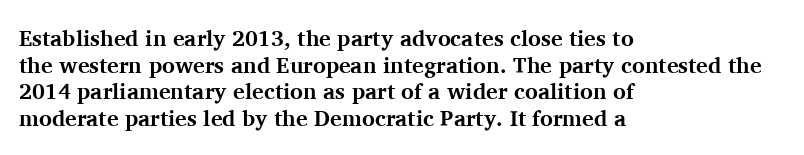
Which margin do the lines hug? The left one — the right edge is uneven. Weight check: bold — yes, fully. Tracking here is standard; glyphs follow each other at the usual distance. Unlike italic type, these characters show no tilt at all. Just letters on the line, the space beneath them empty.
